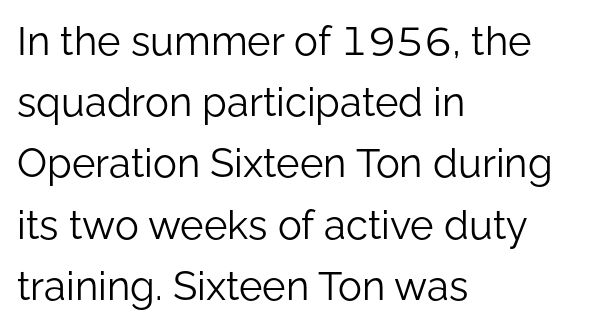
The letters stand straight up with perfectly vertical stems. Vertical spacing — default. In terms of letterspacing, this is plain default setting. Underline: absent.
